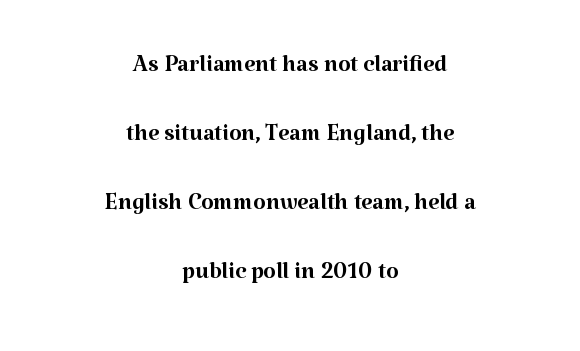
The image shows 32 px regular-weight serif type, upright; set centered, loose line spacing (2.16x), normal letter spacing, not underlined; medium stroke contrast and a medium x-height.
